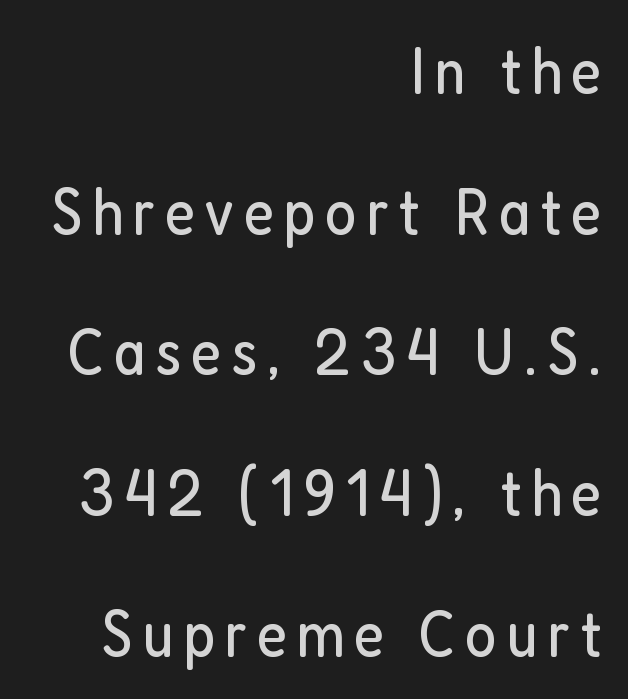
Q: Is the text bold? A: No.
Q: Is the text italic (slanted)? A: No, it is upright.
Q: Is the typeface a serif or a sans-serif typeface? A: Sans-serif.
Q: Is the text underlined? A: No.
Q: How is the paragraph aligned? A: Right-aligned.
Q: Is the spacing between lines tight, normal or loose? A: Loose.
Q: Width (condensed, normal, or wide)? A: Condensed.
Q: Stroke contrast? A: Low.
Q: x-height? A: Medium.
Q: Monospaced? A: No.
